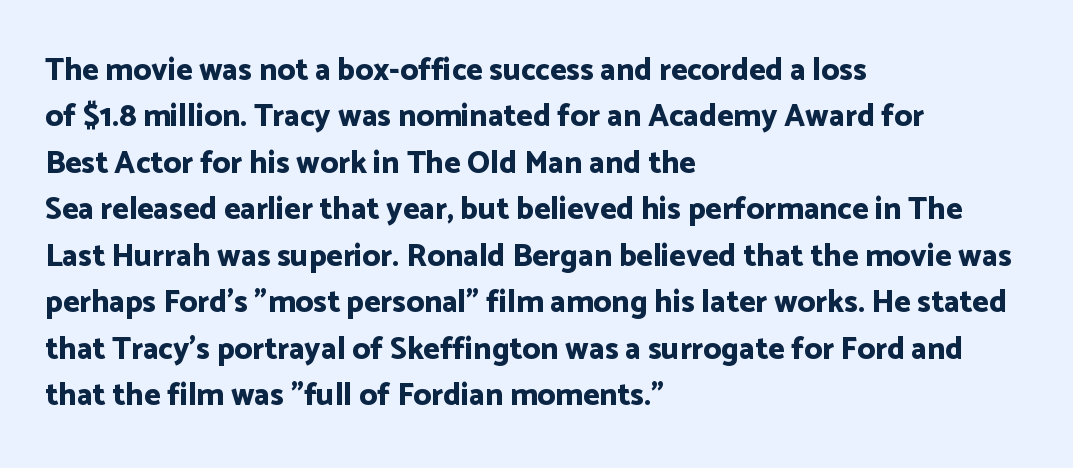
The image shows 31 px bold sans-serif type, upright; set left-aligned, normal line spacing (1.5x), normal letter spacing, not underlined; low stroke contrast and a medium x-height.
